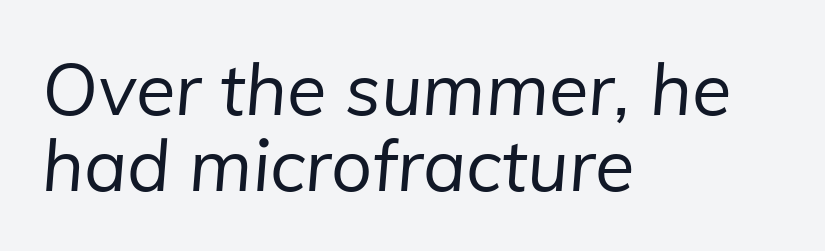
{"serif": "no", "bold": "no", "weight": "regular", "width": "normal", "stroke_contrast": "low", "x_height": "medium", "monospaced": "no", "underline": "no", "align": "left", "line_spacing": "tight", "line_spacing_ratio": 1.05, "letter_spacing": "normal", "letter_spacing_em": 0.0, "glyph_px": 72}
